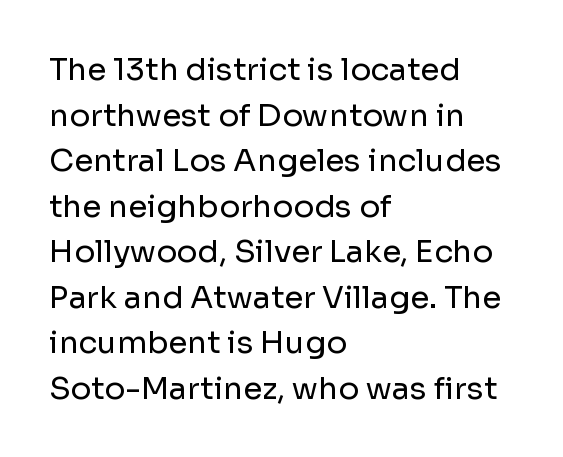
Q: Is the text bold? A: No.
Q: Is the text italic (slanted)? A: No, it is upright.
Q: Is the typeface a serif or a sans-serif typeface? A: Sans-serif.
Q: Is the text underlined? A: No.
Q: How is the paragraph aligned? A: Left-aligned.
Q: Is the spacing between letters normal or unusually wide? A: Normal.
Q: Is the spacing between lines tight, normal or loose? A: Normal.
Q: Width (condensed, normal, or wide)? A: Normal.
Q: Stroke contrast? A: Low.
Q: x-height? A: Medium.
Q: Monospaced? A: No.
